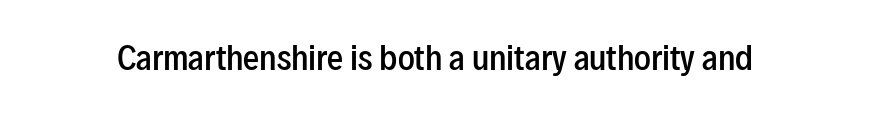
This is roman type, the default non-slanted kind. Tracking value appears to be zero — textbook default spacing. Type without underlining. Unlike a traditional serif, this face leaves its strokes unadorned.
